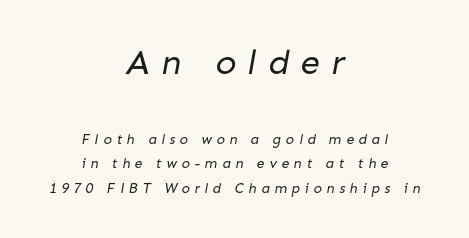
The image shows 35 px regular-weight sans-serif type; set centered, line spacing 1.74x, unusually wide letter spacing (+0.33 em), not underlined; the first (top) block is 2.5x larger; low stroke contrast and a medium x-height.
